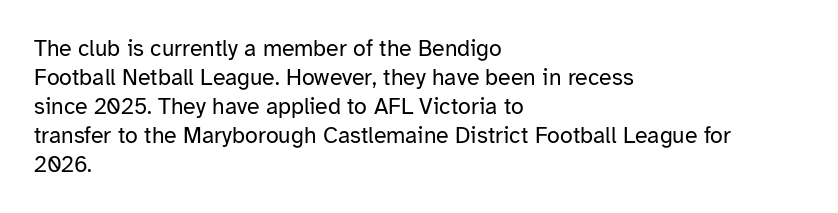
A typesetter would call this zero additional tracking. If you drew a line through each stem, it would be perfectly vertical. This block has exactly the height ordinary leading produces. Teacher's note: observe the even left margin — that is flush-left alignment. The area under the type is left untouched. This is not heavy type; no bold has been used.
